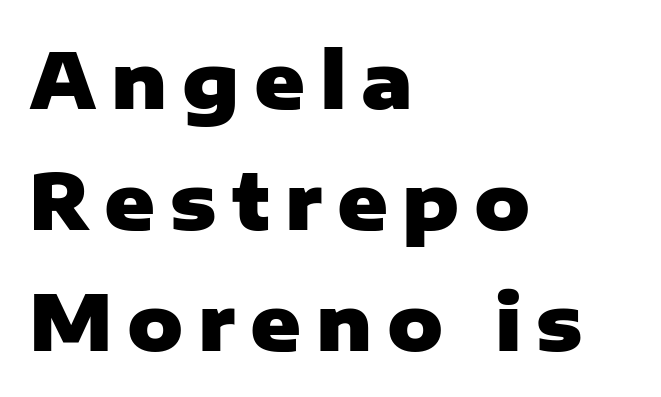
Is this a fixed-width face? No — the glyphs have proportional, varying widths. A typesetter would label this face a sans. The passage shown is not underscored anywhere. Rows of type keep a routine distance in the vertical direction. Left-aligned paragraph, ragged on the right.
